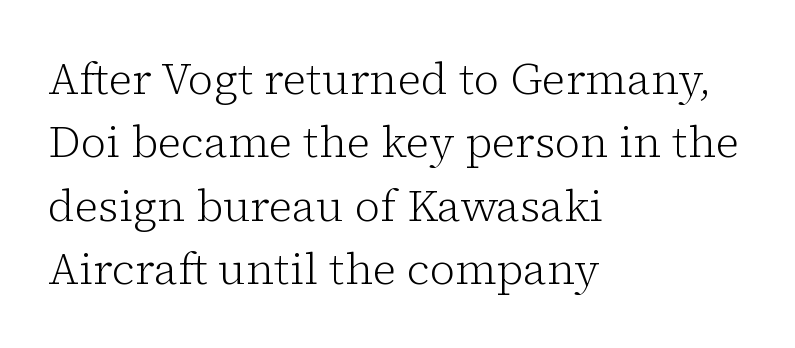
{"serif": "yes", "italic": "no", "bold": "no", "weight": "light", "width": "normal", "stroke_contrast": "low", "x_height": "medium", "monospaced": "no", "underline": "no", "align": "left", "line_spacing": "normal", "line_spacing_ratio": 1.44, "letter_spacing": "normal", "letter_spacing_em": 0.0, "glyph_px": 44}
